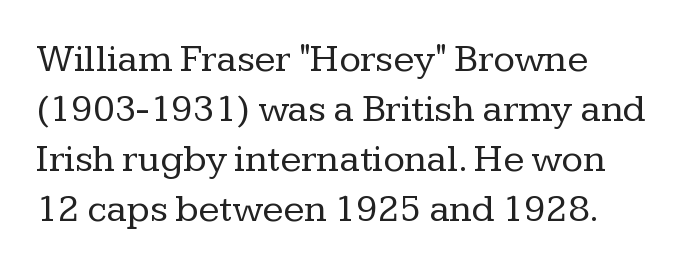
{"serif": "yes", "italic": "no", "bold": "no", "weight": "regular", "width": "normal", "stroke_contrast": "low", "x_height": "medium", "monospaced": "no", "underline": "no", "align": "left", "line_spacing": "normal", "line_spacing_ratio": 1.28, "letter_spacing": "normal", "letter_spacing_em": 0.0, "glyph_px": 39}
